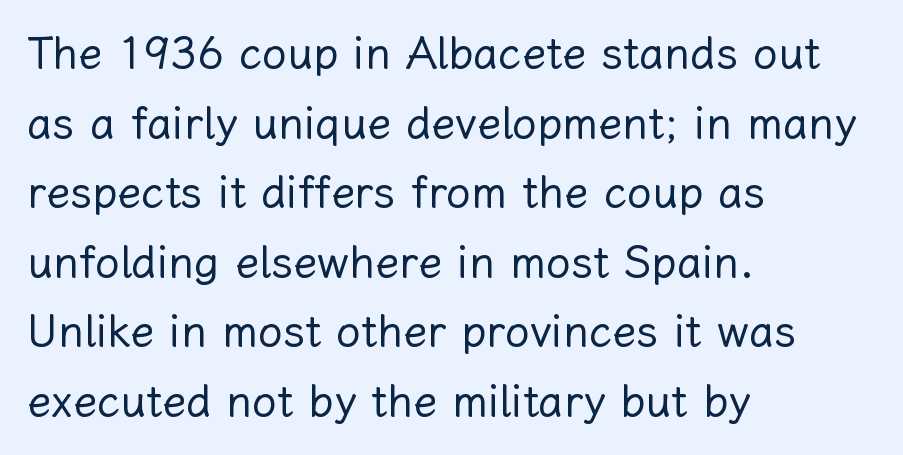
The image shows 44 px regular-weight type, upright; set left-aligned, normal line spacing (1.58x), normal letter spacing, not underlined; low stroke contrast and a medium x-height.
